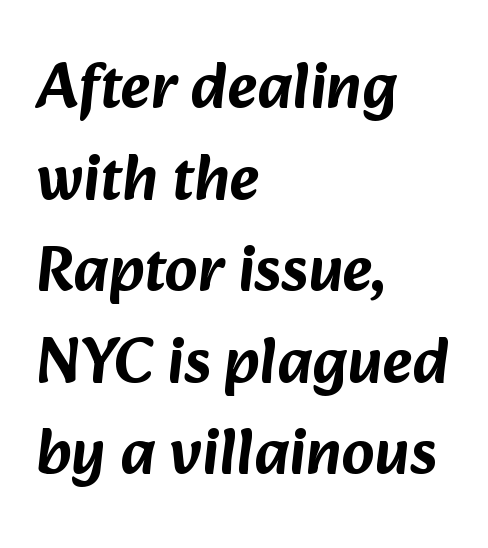
The image shows 64 px sans-serif type; set left-aligned, normal line spacing (1.43x), normal letter spacing, not underlined; low stroke contrast and a medium x-height.
